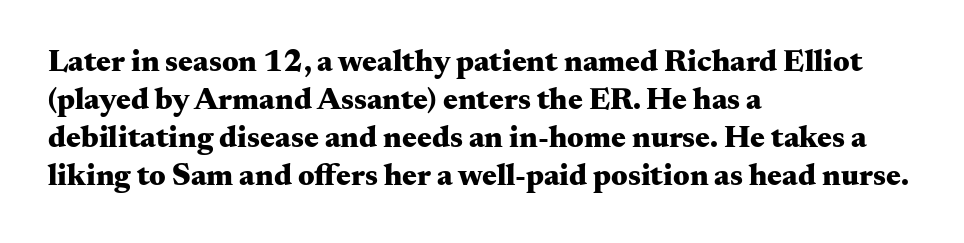
The font family rendered here belongs to the serif group. No italicization has been applied; the sample stays upright. Proportional: the letters do not fall into vertical columns. The space beneath each line is pristine and unruled.
